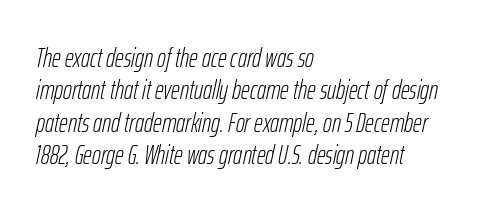
Tall strokes in this sample are angled rather than plumb. Spacing between characters is what you'd get straight out of the box. The typeface has the unassuming heft of standard copy or less. The zone under the glyphs is completely vacant.
